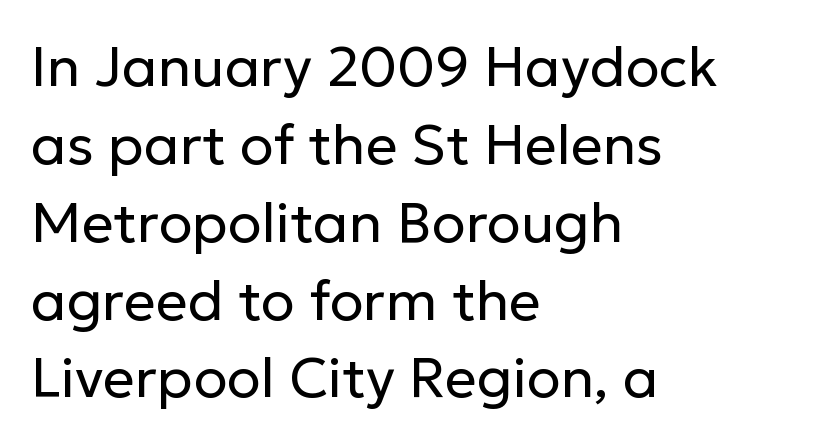
The image shows 56 px regular-weight sans-serif type, upright; set left-aligned, normal line spacing (1.39x), normal letter spacing, not underlined; low stroke contrast and a medium x-height.
